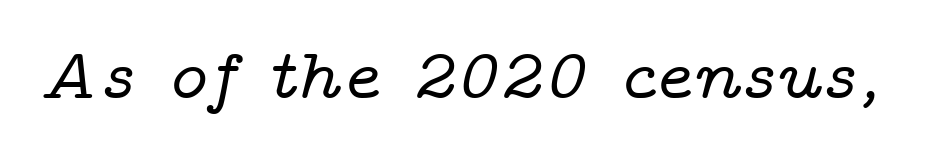
{"serif": "yes", "italic": "yes", "lean": "right", "slant_degrees": 14, "width": "wide", "stroke_contrast": "low", "x_height": "medium", "monospaced": "no", "underline": "no", "letter_spacing": "normal", "letter_spacing_em": 0.0, "glyph_px": 72}
